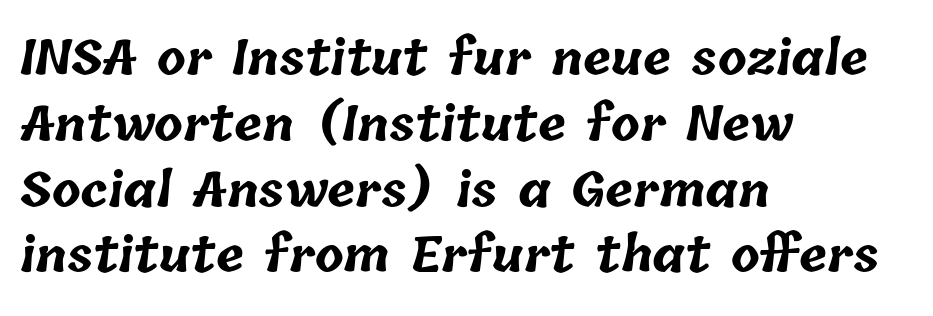
{"bold": "yes", "weight": "bold", "width": "normal", "stroke_contrast": "low", "x_height": "medium", "monospaced": "no", "underline": "no", "align": "left", "line_spacing": "normal", "line_spacing_ratio": 1.4, "letter_spacing": "normal", "letter_spacing_em": 0.0, "glyph_px": 47}
